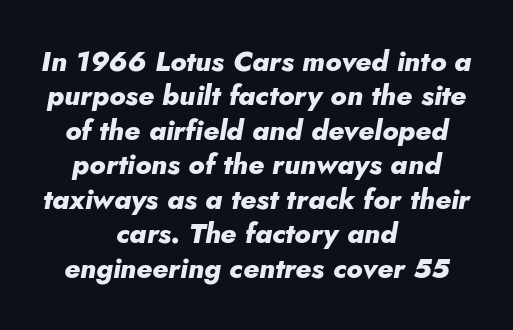
The letters are bold, with thick, heavy strokes. Spacing verdict: proportional, widths tailored to each character. Observe the ordinary spacing: letters are neighbours, not strangers. Letters rest on an invisible, unmarked baseline. Looking at the ascenders, they clearly lean.
